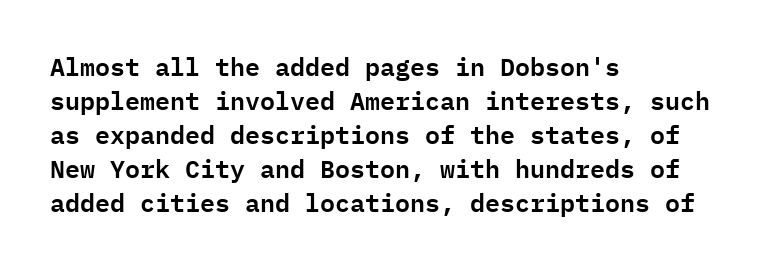
The image shows 25 px text type, upright; set left-aligned, normal line spacing (1.36x), normal letter spacing, not underlined.
